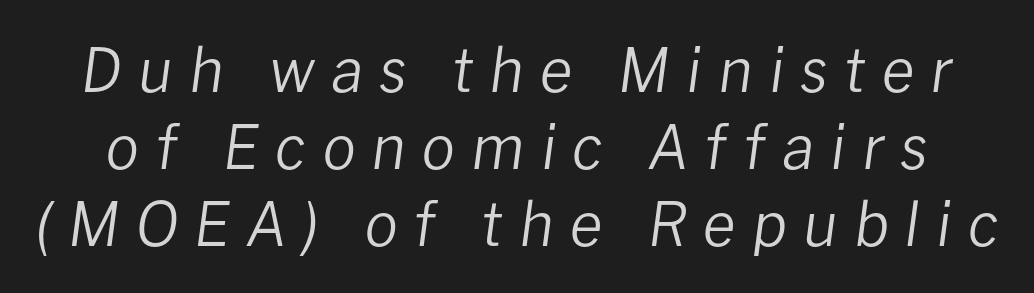
{"italic": "yes", "lean": "right", "slant_degrees": 8, "bold": "no", "weight": "regular", "width": "normal", "stroke_contrast": "low", "x_height": "medium", "monospaced": "no", "underline": "no", "line_spacing": "normal", "line_spacing_ratio": 1.28, "letter_spacing": "wide", "letter_spacing_em": 0.27, "glyph_px": 60}
